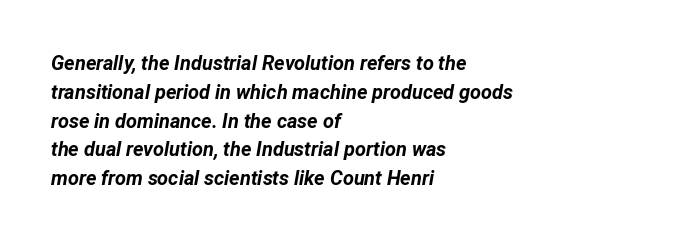
Q: Is the text bold? A: Yes.
Q: Is the text italic (slanted)? A: Yes, it leans right by about 12 degrees.
Q: Is the text underlined? A: No.
Q: How is the paragraph aligned? A: Left-aligned.
Q: Is the spacing between letters normal or unusually wide? A: Normal.
Q: Is the spacing between lines tight, normal or loose? A: Normal.
